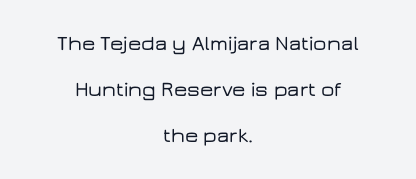
Q: Is the text italic (slanted)? A: No, it is upright.
Q: Is the text underlined? A: No.
Q: How is the paragraph aligned? A: Centered.
Q: Is the spacing between letters normal or unusually wide? A: Normal.
Q: Is the spacing between lines tight, normal or loose? A: Loose.
